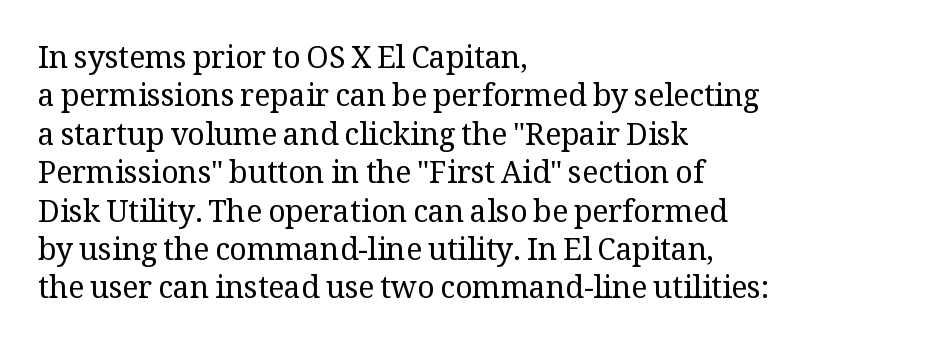
Q: Is the text bold? A: No.
Q: Is the text italic (slanted)? A: No, it is upright.
Q: Is the typeface a serif or a sans-serif typeface? A: Serif.
Q: Is the text underlined? A: No.
Q: How is the paragraph aligned? A: Left-aligned.
Q: Is the spacing between letters normal or unusually wide? A: Normal.
Q: Is the spacing between lines tight, normal or loose? A: Normal.
Q: Width (condensed, normal, or wide)? A: Normal.
Q: Stroke contrast? A: Medium.
Q: x-height? A: Medium.
Q: Monospaced? A: No.
